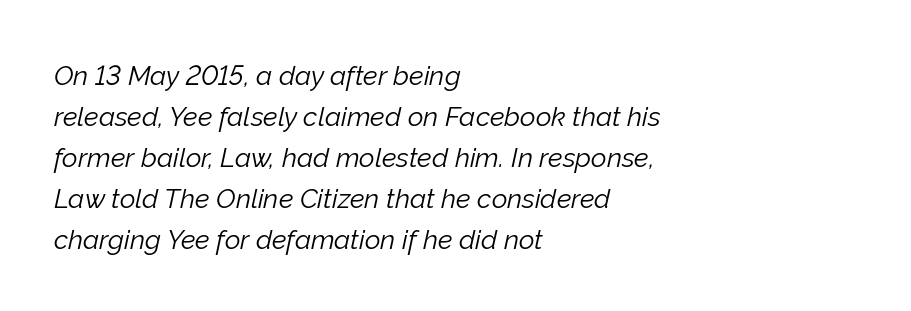
The image shows 27 px text type, italic (leaning right); set left-aligned, normal line spacing (1.52x), normal letter spacing, not underlined.
